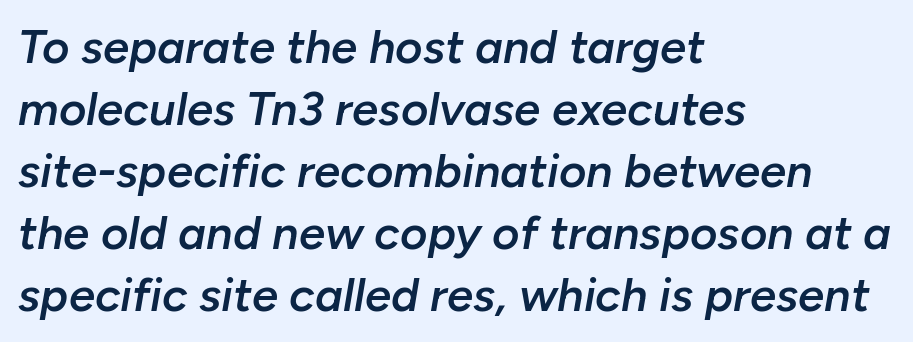
In terms of letterspacing, this is plain default setting. Is there much room between lines? A standard amount, neither cramped nor airy. The font's italic variant was chosen for this text. A classic flush-left, rag-right setting is used for this passage. The rendering uses natural spacing where letterforms have individual widths. Semibold letterforms, between regular and bold.
